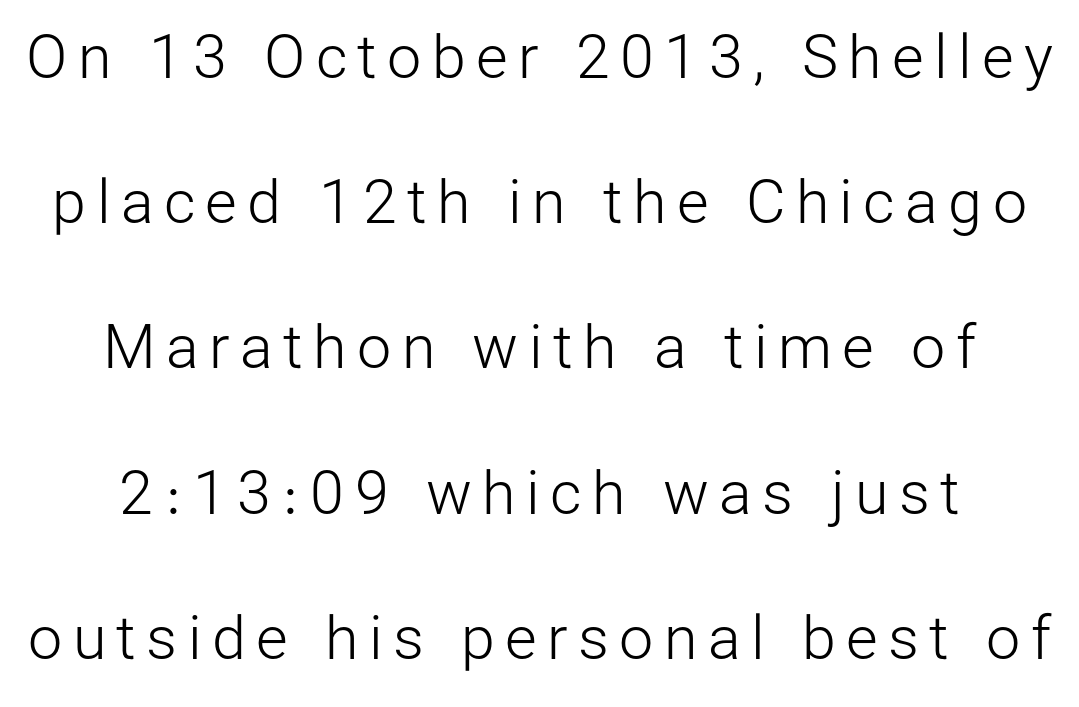
The passage shown is not underscored anywhere. Letterform terminals end flat and unadorned throughout the passage. Weight: in the light-to-regular range. Varying glyph widths throughout — classic text-font behaviour.
